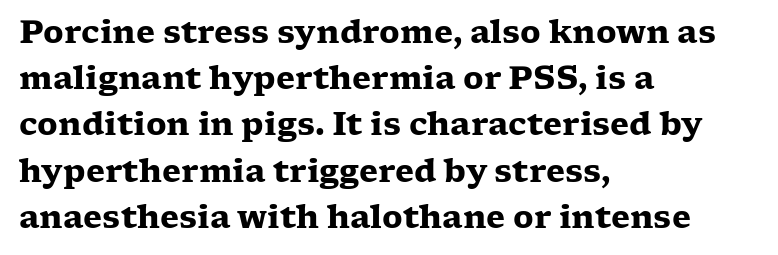
Q: Is the text bold? A: Yes.
Q: Is the text italic (slanted)? A: No, it is upright.
Q: Is the typeface a serif or a sans-serif typeface? A: Serif.
Q: Is the text underlined? A: No.
Q: How is the paragraph aligned? A: Left-aligned.
Q: Is the spacing between letters normal or unusually wide? A: Normal.
Q: Is the spacing between lines tight, normal or loose? A: Normal.
Q: Width (condensed, normal, or wide)? A: Wide.
Q: Stroke contrast? A: Low.
Q: x-height? A: Medium.
Q: Monospaced? A: No.
